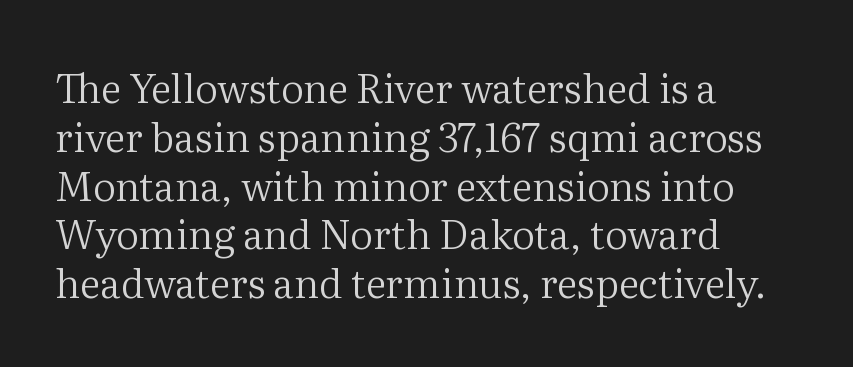
{"serif": "yes", "italic": "no", "bold": "no", "weight": "regular", "width": "normal", "stroke_contrast": "medium", "x_height": "medium", "monospaced": "no", "underline": "no", "align": "left", "line_spacing_ratio": 1.22, "letter_spacing": "normal", "letter_spacing_em": 0.0, "glyph_px": 40}
